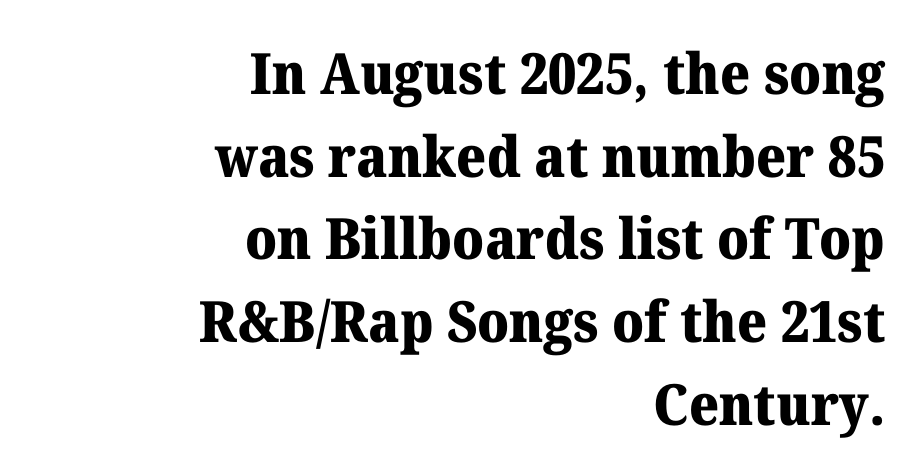
Q: Is the text bold? A: Yes.
Q: Is the text italic (slanted)? A: No, it is upright.
Q: Is the typeface a serif or a sans-serif typeface? A: Serif.
Q: Is the text underlined? A: No.
Q: How is the paragraph aligned? A: Right-aligned.
Q: Is the spacing between letters normal or unusually wide? A: Normal.
Q: Is the spacing between lines tight, normal or loose? A: Normal.
Q: Width (condensed, normal, or wide)? A: Normal.
Q: Stroke contrast? A: Medium.
Q: x-height? A: Medium.
Q: Monospaced? A: No.
